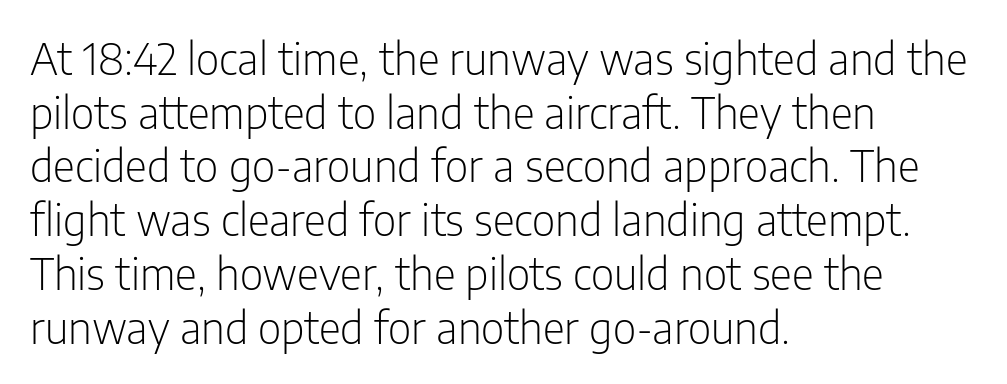
Check under the words: just untouched page. Each letter keeps its own natural width here, so spacing adapts to shape. A normal amount of white space separates one row of letters from the next. The letters look calm and open, with moderate or lighter stems. In CSS terms this would be text-align: left.
